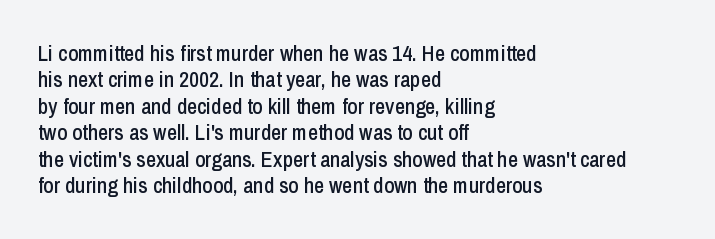
{"italic": "no", "underline": "no", "align": "left", "line_spacing_ratio": 1.2, "letter_spacing": "normal", "letter_spacing_em": 0.0, "glyph_px": 22}
